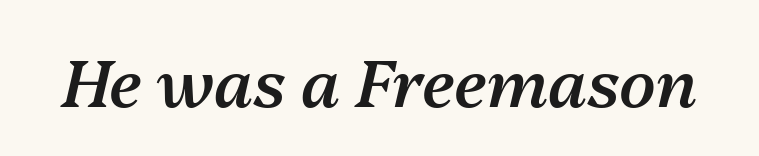
The image shows 66 px semibold type, italic (leaning right); set normal letter spacing, not underlined; medium stroke contrast and a medium x-height.
